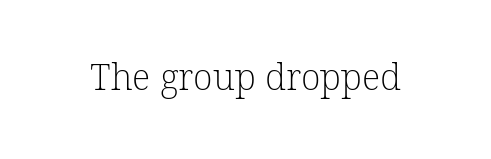
The image shows 36 px light serif type; set normal letter spacing, not underlined; low stroke contrast and a medium x-height.
